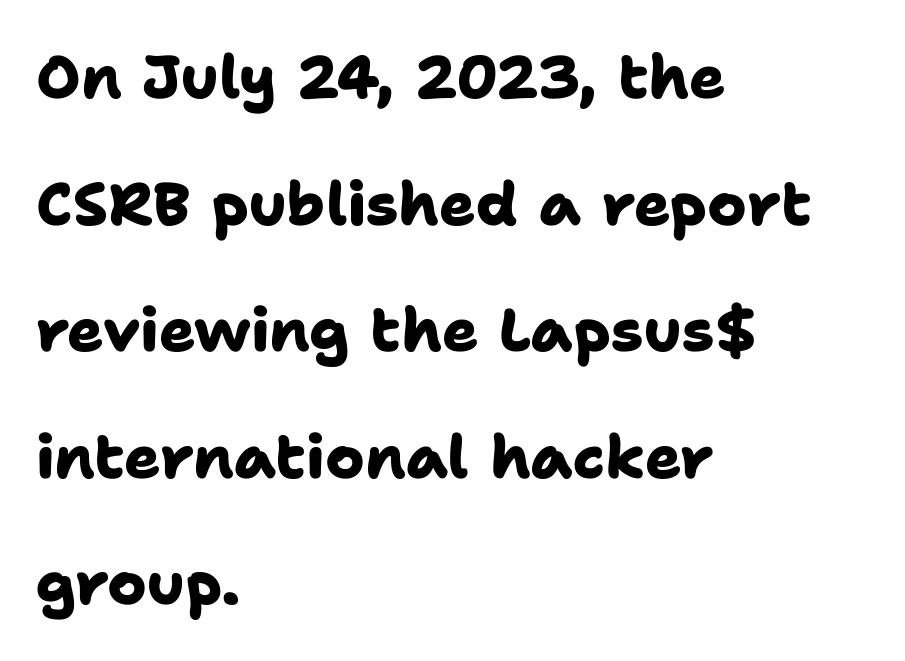
Q: Is the text bold? A: Yes.
Q: Is the typeface a serif or a sans-serif typeface? A: Sans-serif.
Q: Is the text underlined? A: No.
Q: How is the paragraph aligned? A: Left-aligned.
Q: Is the spacing between letters normal or unusually wide? A: Normal.
Q: Is the spacing between lines tight, normal or loose? A: Loose.
Q: Width (condensed, normal, or wide)? A: Normal.
Q: Stroke contrast? A: Low.
Q: x-height? A: Medium.
Q: Monospaced? A: No.
